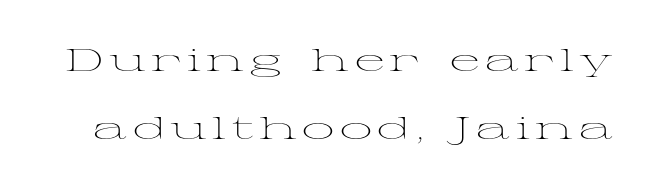
{"serif": "yes", "italic": "no", "bold": "no", "weight": "light", "width": "wide", "stroke_contrast": "medium", "x_height": "medium", "monospaced": "no", "underline": "no", "line_spacing": "loose", "line_spacing_ratio": 2.12, "glyph_px": 32}
